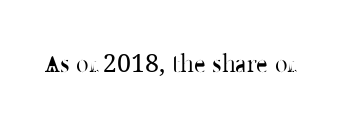
The rendering keeps characters at their native spacing. The font sits on the lighter half of the weight spectrum, regular included. Quick note: underline off. Is there any slant? The stems are plumb.
